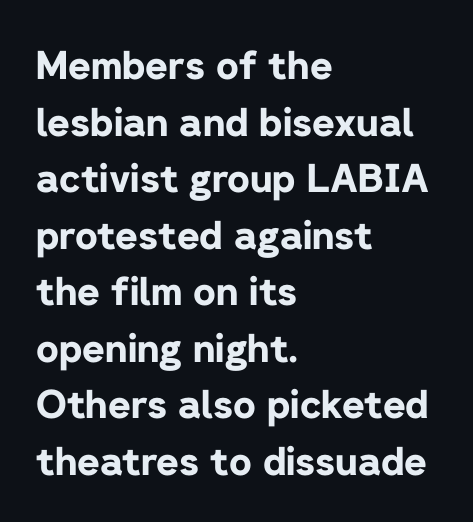
{"serif": "no", "italic": "no", "bold": "yes", "weight": "bold", "width": "normal", "stroke_contrast": "low", "x_height": "medium", "monospaced": "no", "underline": "no", "align": "left", "line_spacing": "normal", "line_spacing_ratio": 1.45, "letter_spacing": "normal", "letter_spacing_em": 0.0, "glyph_px": 39}
